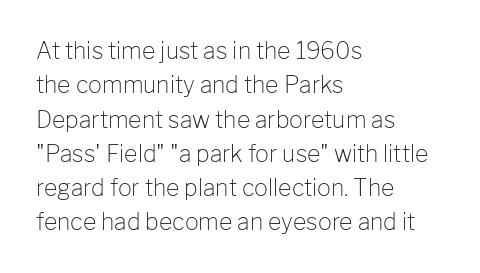
The image shows 23 px text type, upright; set left-aligned, normal line spacing (1.49x), normal letter spacing, not underlined.
